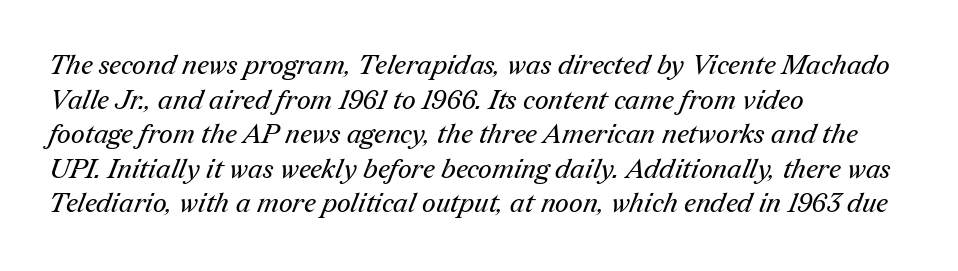
{"bold": "no", "underline": "no", "align": "left", "line_spacing": "normal", "line_spacing_ratio": 1.28, "letter_spacing": "normal", "letter_spacing_em": 0.0, "glyph_px": 27}
